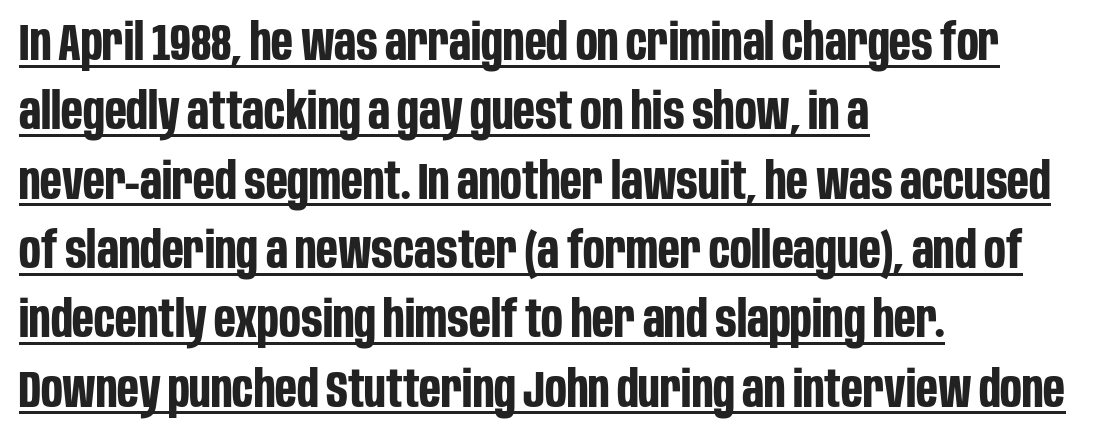
The image shows 51 px bold, condensed sans-serif type, upright; set left-aligned, normal line spacing (1.36x), normal letter spacing, underlined; low stroke contrast and a large x-height.
